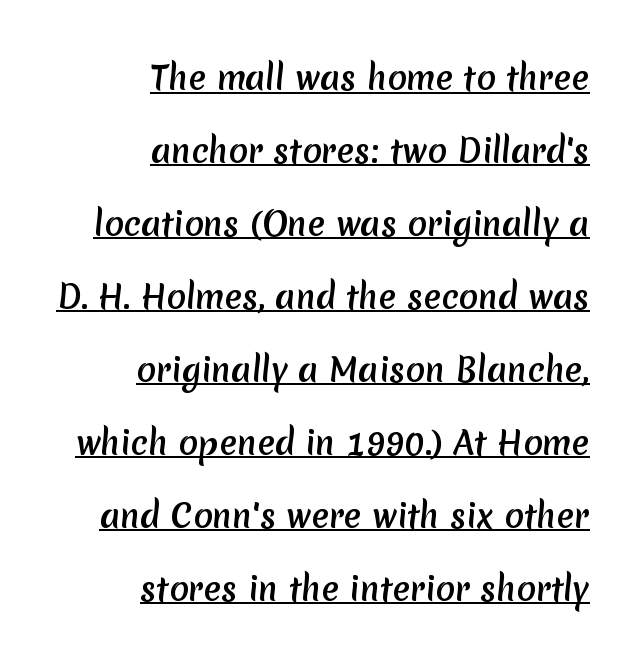
Nothing unusual about the tracking: characters are spaced as the font intends. Typographically, this falls in the sans-serif category. Loosely led — the rows are spread out. Is the block centered? No — it sits flush against the right margin. The sample's only ornament is a line tracing under the words.
